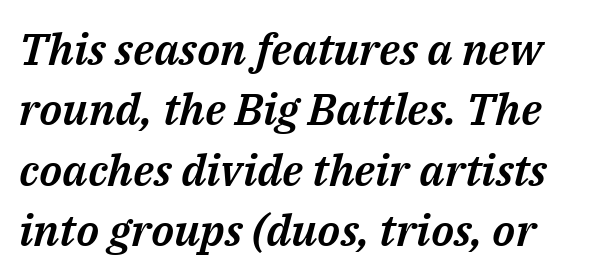
Q: Is the text italic (slanted)? A: Yes, it leans right by about 14 degrees.
Q: Is the text underlined? A: No.
Q: Is the spacing between letters normal or unusually wide? A: Normal.
Q: Is the spacing between lines tight, normal or loose? A: Normal.
Q: Width (condensed, normal, or wide)? A: Normal.
Q: Stroke contrast? A: Medium.
Q: x-height? A: Medium.
Q: Monospaced? A: No.
